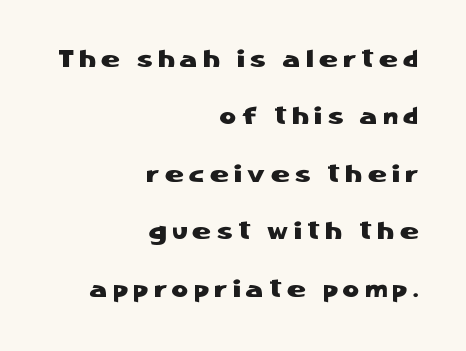
The image shows 25 px text type, upright; set right-aligned, loose line spacing (2.3x), unusually wide letter spacing (+0.23 em), not underlined.
